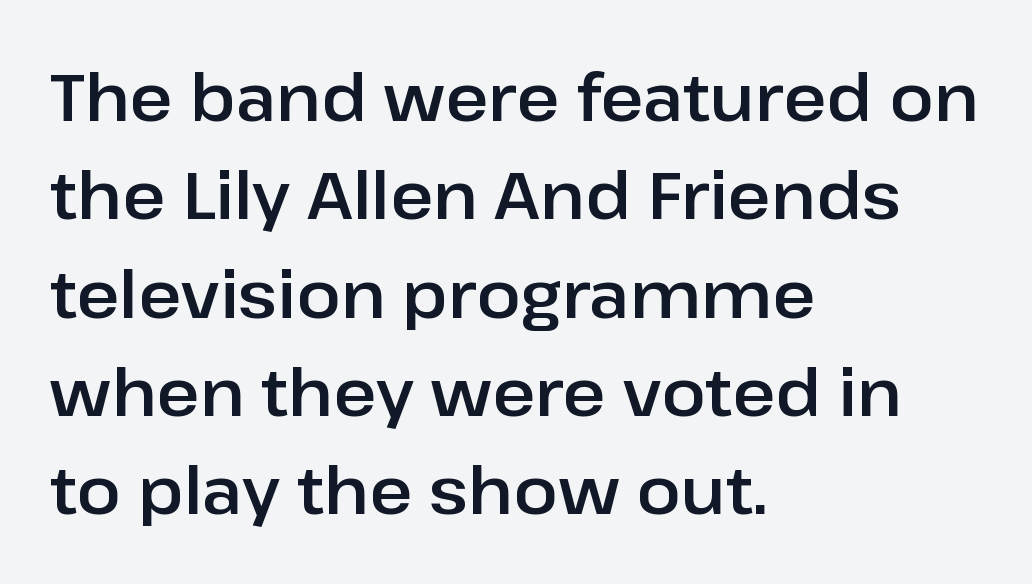
The image shows 66 px sans-serif type, upright; set left-aligned, normal line spacing (1.49x), normal letter spacing, not underlined; low stroke contrast and a medium x-height.
